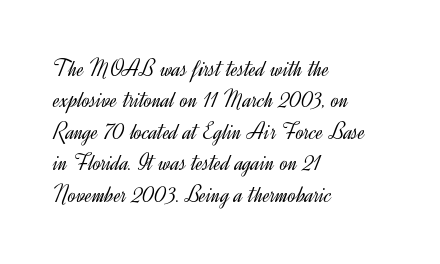
Q: Is the text bold? A: No.
Q: Is the text italic (slanted)? A: Yes.
Q: Is the text underlined? A: No.
Q: How is the paragraph aligned? A: Left-aligned.
Q: Is the spacing between letters normal or unusually wide? A: Normal.
Q: Is the spacing between lines tight, normal or loose? A: Normal.
